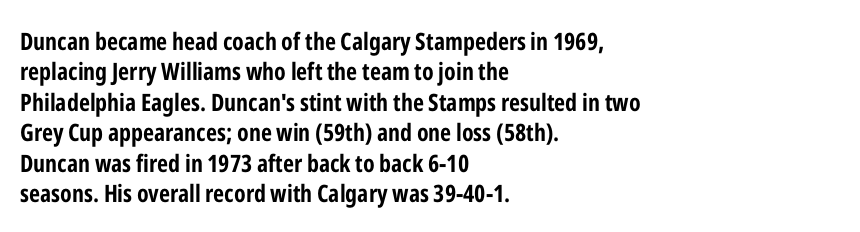
Q: Is the text bold? A: Yes.
Q: Is the text italic (slanted)? A: No, it is upright.
Q: Is the text underlined? A: No.
Q: How is the paragraph aligned? A: Left-aligned.
Q: Is the spacing between letters normal or unusually wide? A: Normal.
Q: Is the spacing between lines tight, normal or loose? A: Normal.
